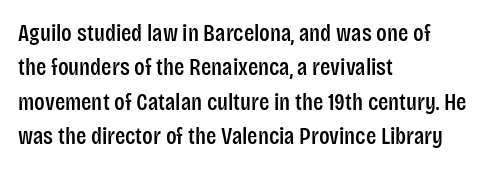
Q: Is the text italic (slanted)? A: No, it is upright.
Q: Is the text underlined? A: No.
Q: How is the paragraph aligned? A: Left-aligned.
Q: Is the spacing between letters normal or unusually wide? A: Normal.
Q: Is the spacing between lines tight, normal or loose? A: Normal.
